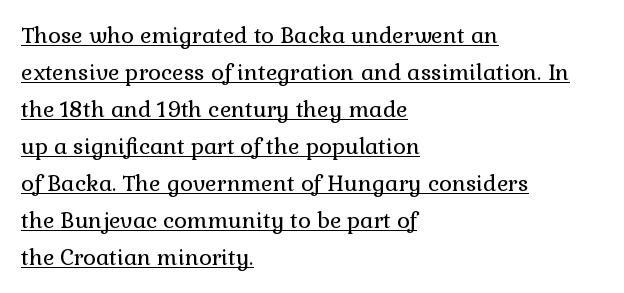
Q: Is the text bold? A: No.
Q: Is the text italic (slanted)? A: No, it is upright.
Q: Is the text underlined? A: Yes.
Q: How is the paragraph aligned? A: Left-aligned.
Q: Is the spacing between letters normal or unusually wide? A: Normal.
Q: Is the spacing between lines tight, normal or loose? A: Normal.
